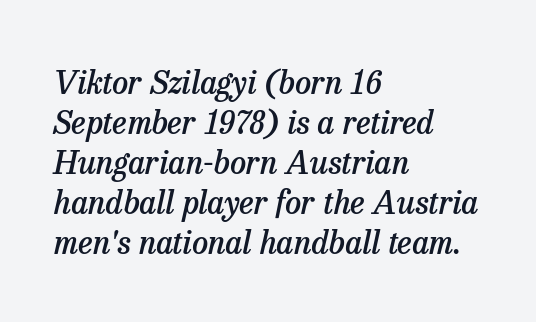
The image shows 32 px semibold serif type, italic (leaning right); set left-aligned, normal line spacing (1.25x), normal letter spacing, not underlined; low stroke contrast and a medium x-height.
